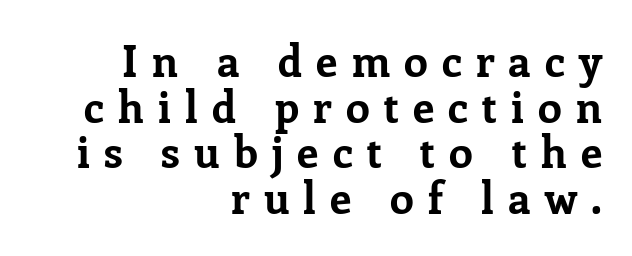
Q: Is the text bold? A: Yes.
Q: Is the text italic (slanted)? A: No, it is upright.
Q: Is the typeface a serif or a sans-serif typeface? A: Serif.
Q: Is the text underlined? A: No.
Q: How is the paragraph aligned? A: Right-aligned.
Q: Is the spacing between letters normal or unusually wide? A: Unusually wide.
Q: Is the spacing between lines tight, normal or loose? A: Tight.
Q: Width (condensed, normal, or wide)? A: Normal.
Q: Stroke contrast? A: Low.
Q: x-height? A: Medium.
Q: Monospaced? A: No.
